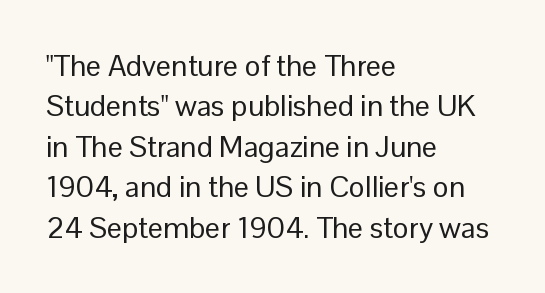
{"serif": "no", "italic": "no", "bold": "no", "weight": "regular", "width": "normal", "stroke_contrast": "low", "x_height": "medium", "monospaced": "no", "underline": "no", "align": "left", "line_spacing": "normal", "line_spacing_ratio": 1.35, "letter_spacing": "normal", "letter_spacing_em": 0.0, "glyph_px": 30}
